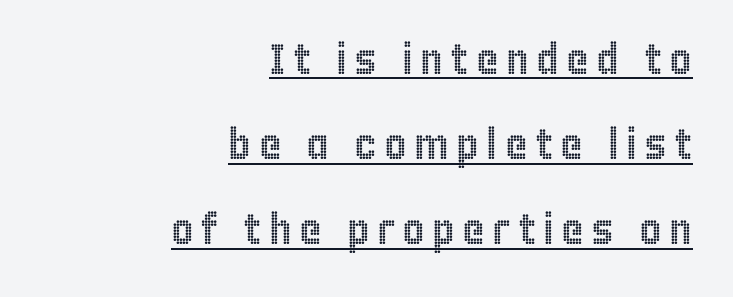
{"italic": "no", "width": "condensed", "x_height": "large", "monospaced": "no", "underline": "yes", "align": "right", "line_spacing": "loose", "line_spacing_ratio": 1.98, "glyph_px": 43}
